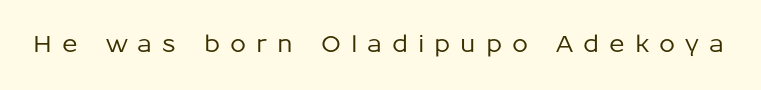
Q: Is the text italic (slanted)? A: No, it is upright.
Q: Is the text underlined? A: No.
Q: Is the spacing between letters normal or unusually wide? A: Unusually wide.
